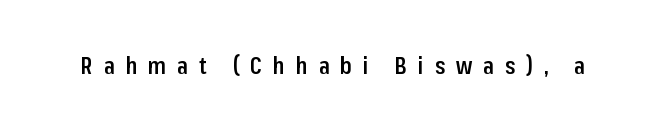
{"italic": "no", "bold": "semi", "underline": "no", "letter_spacing": "wide", "letter_spacing_em": 0.47, "glyph_px": 23}
